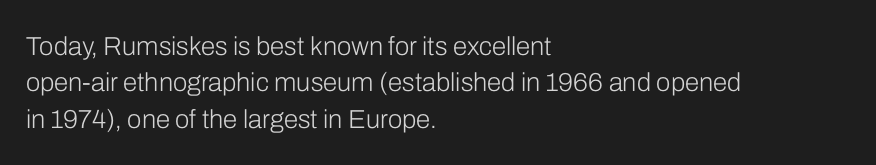
The image shows 26 px text type, upright; set left-aligned, normal line spacing (1.4x), normal letter spacing, not underlined.
